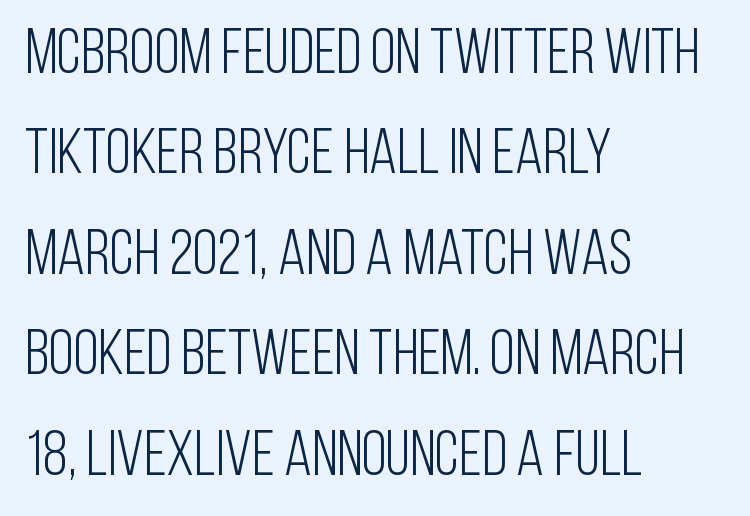
No word sits above an underline. A typesetter would call this proportional, since set widths differ per character. Horizontal alignment here is leftward, the default for most running prose. Unbolded letterforms with no extra heft. What's the leading like? Ordinary, nothing unusual.
